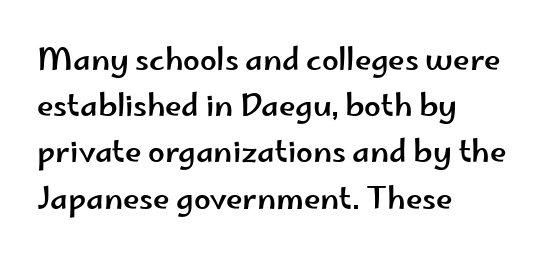
The image shows 30 px wide sans-serif type, upright; set left-aligned, normal line spacing (1.54x), normal letter spacing, not underlined; low stroke contrast and a small x-height.
